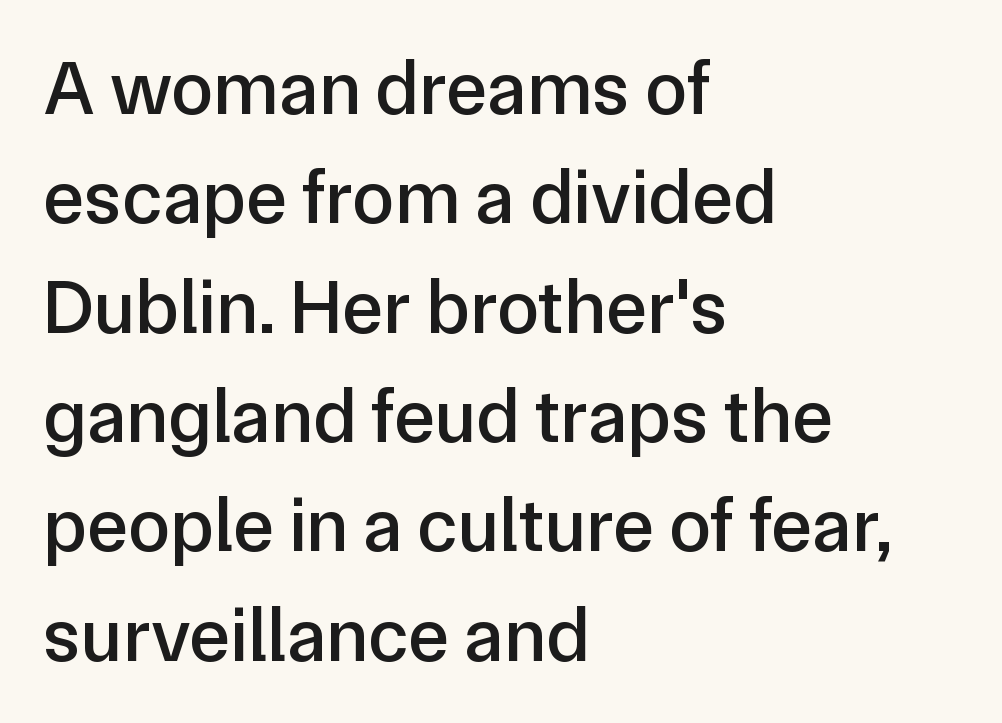
The image shows 77 px sans-serif type, upright; set left-aligned, normal line spacing (1.42x), normal letter spacing, not underlined; low stroke contrast and a medium x-height.
